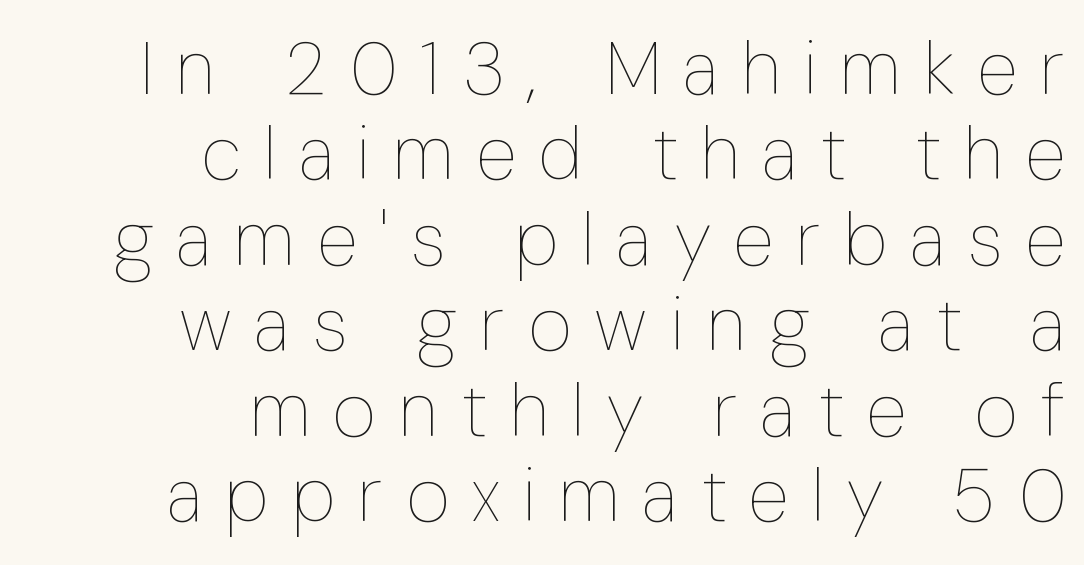
The image shows 75 px thin, condensed type, upright; set right-aligned, tight line spacing (1.14x), unusually wide letter spacing (+0.31 em), not underlined; low stroke contrast and a medium x-height.
